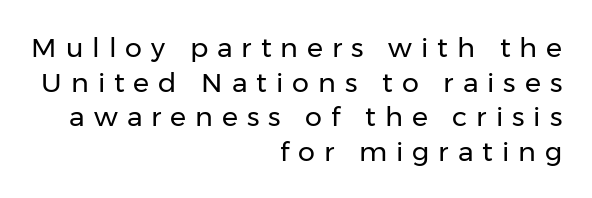
Rule under the text: the space is simply empty. These lines sit exactly where default settings would place them. The line texture is sparse and dotted thanks to wide tracking. Stems and bowls with no extra thickness — not bold. Line ends are locked; line starts wander. The lettering holds an erect, upright posture throughout.
